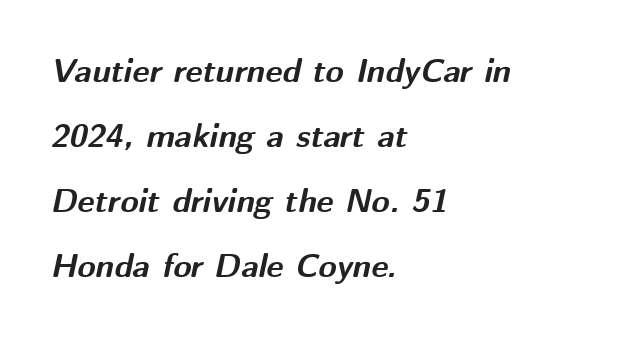
The image shows 33 px bold type, italic (leaning right); set left-aligned, loose line spacing (1.97x), normal letter spacing, not underlined; medium stroke contrast and a medium x-height.
